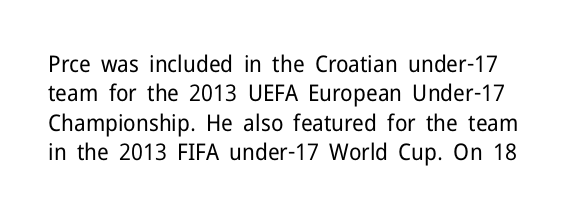
Q: Is the text bold? A: No.
Q: Is the text italic (slanted)? A: No, it is upright.
Q: Is the text underlined? A: No.
Q: Is the spacing between letters normal or unusually wide? A: Normal.
Q: Is the spacing between lines tight, normal or loose? A: Normal.
